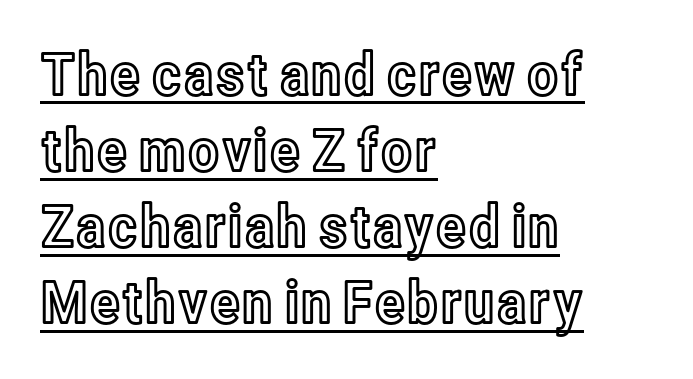
Q: Is the text italic (slanted)? A: No, it is upright.
Q: Is the text underlined? A: Yes.
Q: How is the paragraph aligned? A: Left-aligned.
Q: Is the spacing between letters normal or unusually wide? A: Normal.
Q: Is the spacing between lines tight, normal or loose? A: Normal.
Q: Width (condensed, normal, or wide)? A: Condensed.
Q: x-height? A: Medium.
Q: Monospaced? A: No.
